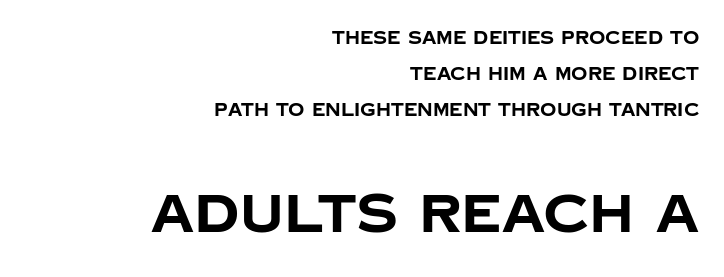
Q: Is the text bold? A: Yes.
Q: Is the text italic (slanted)? A: No, it is upright.
Q: Is the typeface a serif or a sans-serif typeface? A: Sans-serif.
Q: Is the text underlined? A: No.
Q: How is the paragraph aligned? A: Right-aligned.
Q: Is the spacing between letters normal or unusually wide? A: Normal.
Q: Is the spacing between lines tight, normal or loose? A: Loose.
Q: Which block of text is set in a larger size, the first (top) or the second (bottom)? A: The second (bottom) one.
Q: Width (condensed, normal, or wide)? A: Normal.
Q: Stroke contrast? A: Low.
Q: x-height? A: Large.
Q: Monospaced? A: No.
